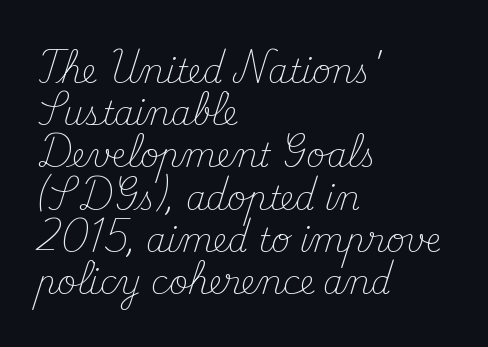
The image shows 32 px light serif type; set left-aligned, normal line spacing (1.32x), normal letter spacing, not underlined; medium stroke contrast and a small x-height.
